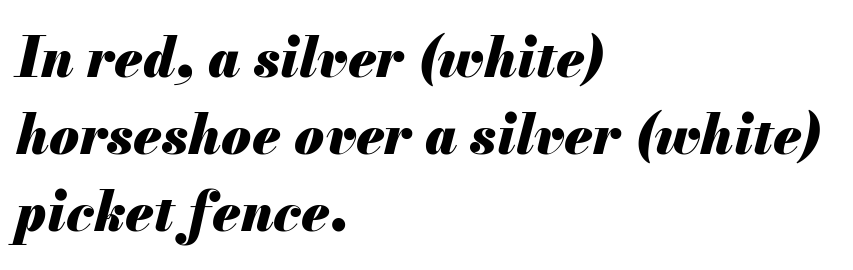
The rendering uses a bold face; every stroke is thick and dark. The letters advance in unequal steps, a hallmark of proportional type. The space directly below the letters is spotless. Left-aligned paragraph, ragged on the right.
